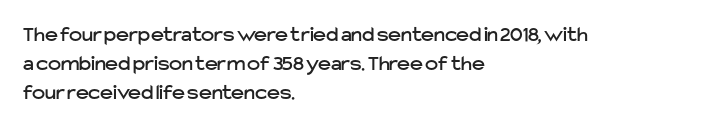
{"italic": "no", "underline": "no", "align": "left", "line_spacing": "normal", "line_spacing_ratio": 1.31, "letter_spacing": "normal", "letter_spacing_em": 0.0, "glyph_px": 22}
